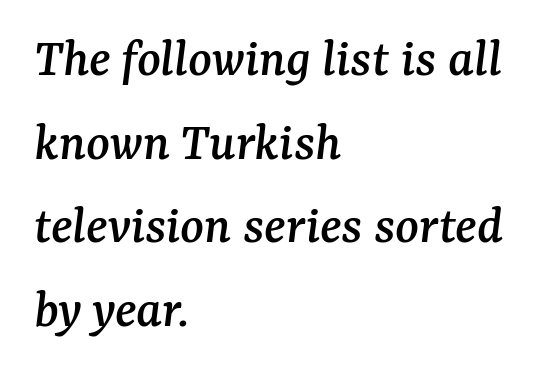
Q: Is the text italic (slanted)? A: Yes, it leans right by about 7 degrees.
Q: Is the typeface a serif or a sans-serif typeface? A: Serif.
Q: Is the text underlined? A: No.
Q: How is the paragraph aligned? A: Left-aligned.
Q: Is the spacing between letters normal or unusually wide? A: Normal.
Q: Is the spacing between lines tight, normal or loose? A: Normal.
Q: Width (condensed, normal, or wide)? A: Normal.
Q: Stroke contrast? A: Medium.
Q: x-height? A: Medium.
Q: Monospaced? A: No.
